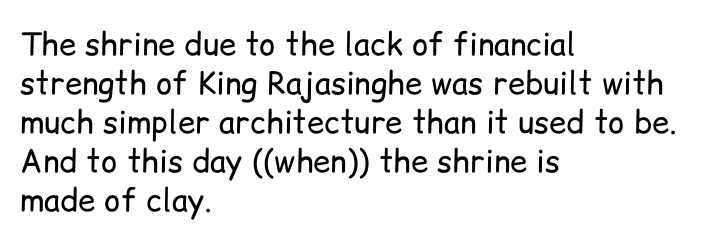
Q: Is the text bold? A: No.
Q: Is the text italic (slanted)? A: No, it is upright.
Q: Is the typeface a serif or a sans-serif typeface? A: Sans-serif.
Q: Is the text underlined? A: No.
Q: How is the paragraph aligned? A: Left-aligned.
Q: Is the spacing between letters normal or unusually wide? A: Normal.
Q: Is the spacing between lines tight, normal or loose? A: Normal.
Q: Width (condensed, normal, or wide)? A: Normal.
Q: Stroke contrast? A: Low.
Q: x-height? A: Medium.
Q: Monospaced? A: No.
